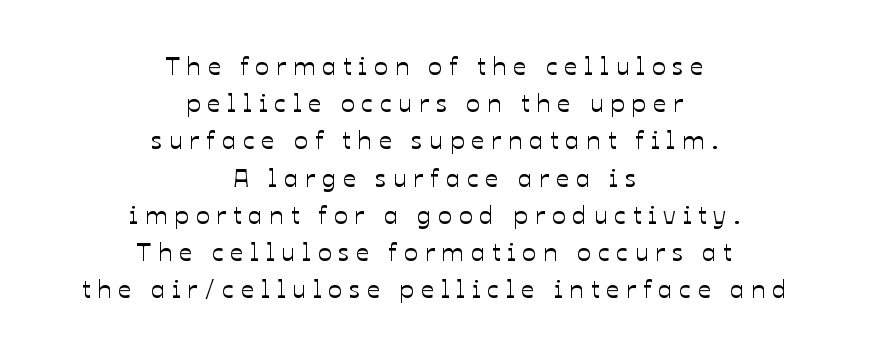
Q: Is the text italic (slanted)? A: No, it is upright.
Q: Is the text underlined? A: No.
Q: How is the paragraph aligned? A: Centered.
Q: Is the spacing between letters normal or unusually wide? A: Unusually wide.
Q: Is the spacing between lines tight, normal or loose? A: Normal.
